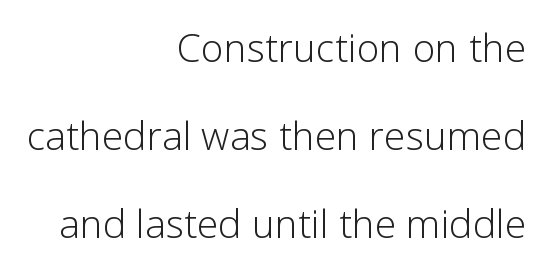
The image shows 39 px light sans-serif type, upright; set right-aligned, loose line spacing (2.26x), normal letter spacing, not underlined; low stroke contrast and a medium x-height.
